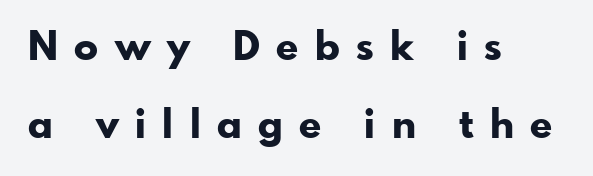
The image shows 40 px bold sans-serif type, upright; set left-aligned, loose line spacing (1.94x), unusually wide letter spacing (+0.41 em), not underlined; low stroke contrast and a small x-height.
